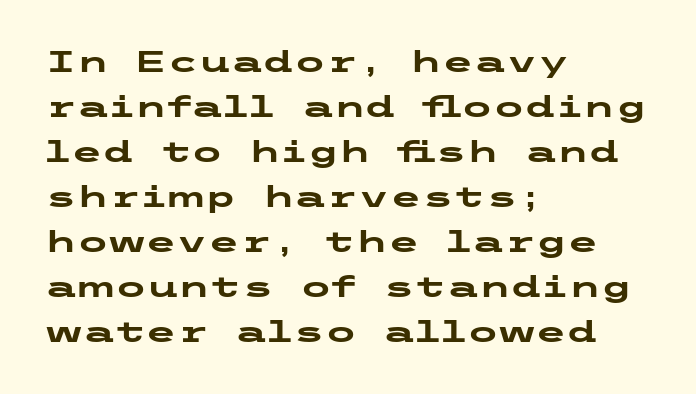
The image shows 29 px heavy, wide sans-serif type, upright; set left-aligned, normal line spacing (1.55x), normal letter spacing, not underlined; low stroke contrast and a medium x-height.
